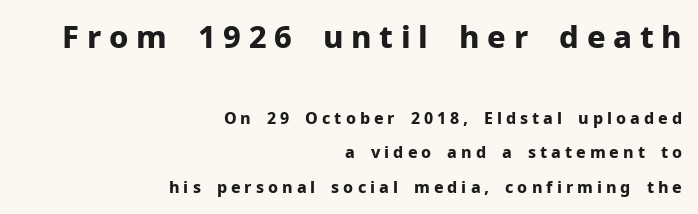
Q: Is the text bold? A: Yes.
Q: Is the text italic (slanted)? A: No, it is upright.
Q: Is the typeface a serif or a sans-serif typeface? A: Sans-serif.
Q: Is the text underlined? A: No.
Q: How is the paragraph aligned? A: Right-aligned.
Q: Is the spacing between letters normal or unusually wide? A: Unusually wide.
Q: Is the spacing between lines tight, normal or loose? A: Loose.
Q: Which block of text is set in a larger size, the first (top) or the second (bottom)? A: The first (top) one.
Q: Width (condensed, normal, or wide)? A: Normal.
Q: Stroke contrast? A: Low.
Q: x-height? A: Medium.
Q: Monospaced? A: No.
